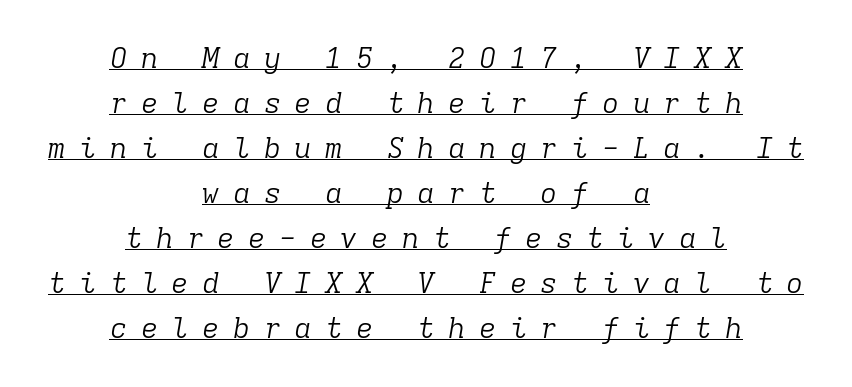
Q: Is the text bold? A: No.
Q: Is the text italic (slanted)? A: Yes, it leans right by about 9 degrees.
Q: Is the typeface a serif or a sans-serif typeface? A: Serif.
Q: Is the text underlined? A: Yes.
Q: How is the paragraph aligned? A: Centered.
Q: Is the spacing between letters normal or unusually wide? A: Unusually wide.
Q: Is the spacing between lines tight, normal or loose? A: Normal.
Q: Width (condensed, normal, or wide)? A: Normal.
Q: Stroke contrast? A: Low.
Q: x-height? A: Medium.
Q: Monospaced? A: Yes.
